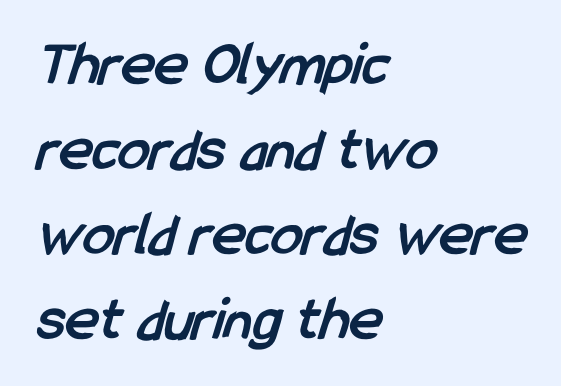
Q: Is the text bold? A: Yes.
Q: Is the typeface a serif or a sans-serif typeface? A: Sans-serif.
Q: Is the text underlined? A: No.
Q: How is the paragraph aligned? A: Left-aligned.
Q: Is the spacing between letters normal or unusually wide? A: Normal.
Q: Is the spacing between lines tight, normal or loose? A: Normal.
Q: Width (condensed, normal, or wide)? A: Condensed.
Q: Stroke contrast? A: Low.
Q: x-height? A: Medium.
Q: Monospaced? A: No.
